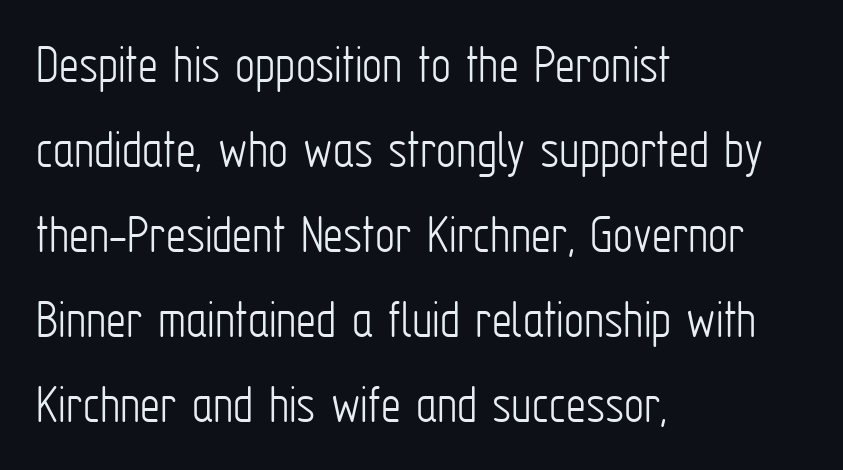
Q: Is the text bold? A: No.
Q: Is the text italic (slanted)? A: No, it is upright.
Q: Is the typeface a serif or a sans-serif typeface? A: Sans-serif.
Q: Is the text underlined? A: No.
Q: How is the paragraph aligned? A: Left-aligned.
Q: Is the spacing between letters normal or unusually wide? A: Normal.
Q: Is the spacing between lines tight, normal or loose? A: Normal.
Q: Width (condensed, normal, or wide)? A: Condensed.
Q: Stroke contrast? A: Low.
Q: x-height? A: Medium.
Q: Monospaced? A: No.
